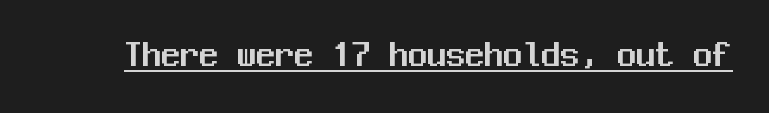
Fixed-width glyphs throughout — classic coding-font behaviour. The rendering keeps characters at their native spacing. Check where the strokes stop: nothing finishes them off — pure sans. Glance below the letters and you will spot a drawn line. Designer's note — italics off, roman on.
